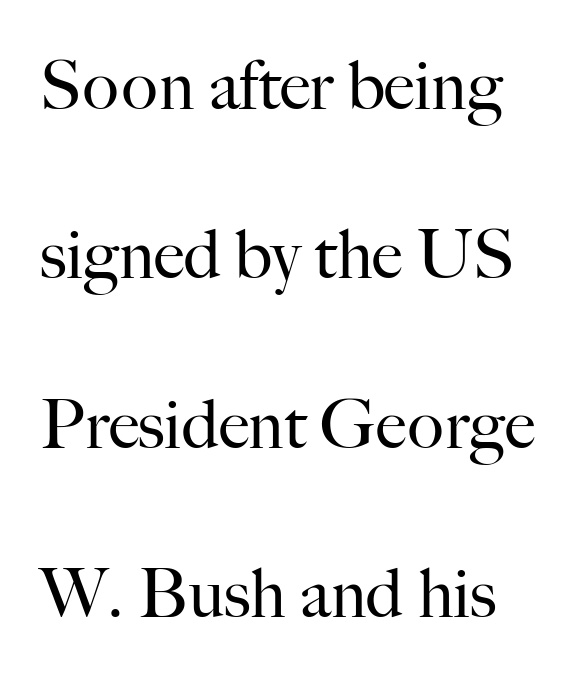
{"serif": "yes", "italic": "no", "bold": "no", "weight": "regular", "width": "normal", "stroke_contrast": "high", "x_height": "small", "monospaced": "no", "underline": "no", "line_spacing": "loose", "line_spacing_ratio": 2.49, "letter_spacing": "normal", "letter_spacing_em": 0.0, "glyph_px": 68}
